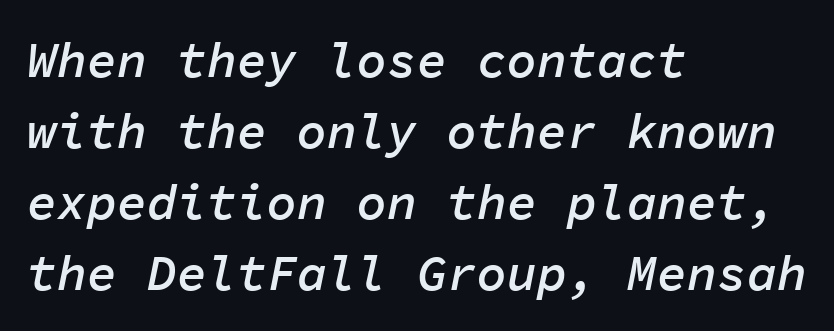
{"italic": "yes", "lean": "right", "slant_degrees": 11, "bold": "semi", "weight": "semibold", "width": "normal", "stroke_contrast": "low", "x_height": "medium", "monospaced": "yes", "underline": "no", "align": "left", "line_spacing": "normal", "line_spacing_ratio": 1.42, "letter_spacing": "normal", "letter_spacing_em": 0.0, "glyph_px": 50}
